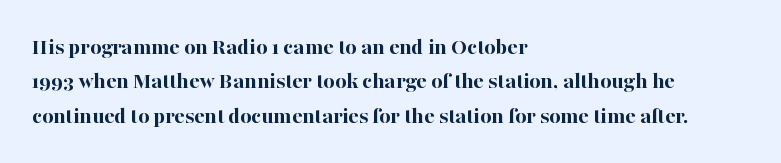
The passage shown is emphatically bold. The space directly below the letters is spotless. Italic? Not at all — the glyphs are vertical. The block of text has a typical density, with ordinary space between rows.
